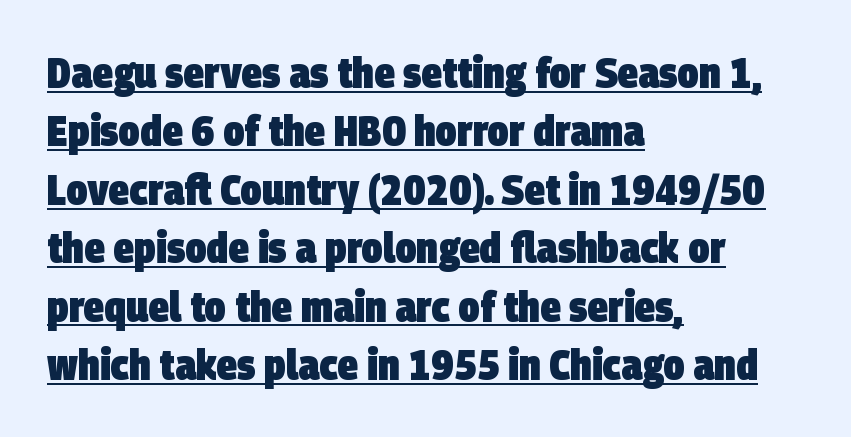
Do the characters align in a grid? No, the font is proportional. Descenders here cross a horizontal rule under the line. Default kerning and tracking; the words read as compact shapes. The designer went with a sans here, leaving each stem footless. Reading down the block, your eye returns to a fixed left position each line. Each glyph is drawn with heavy, bold strokes.
